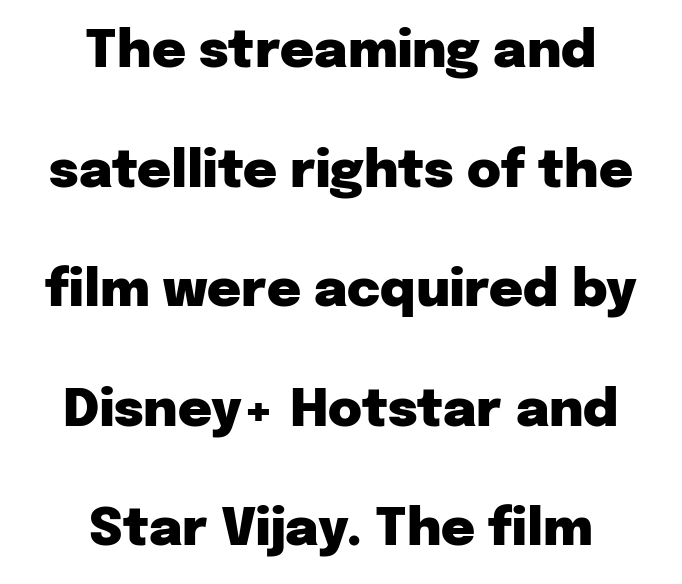
The image shows 52 px heavy sans-serif type, upright; set centered, loose line spacing (2.3x), normal letter spacing, not underlined; low stroke contrast and a medium x-height.
